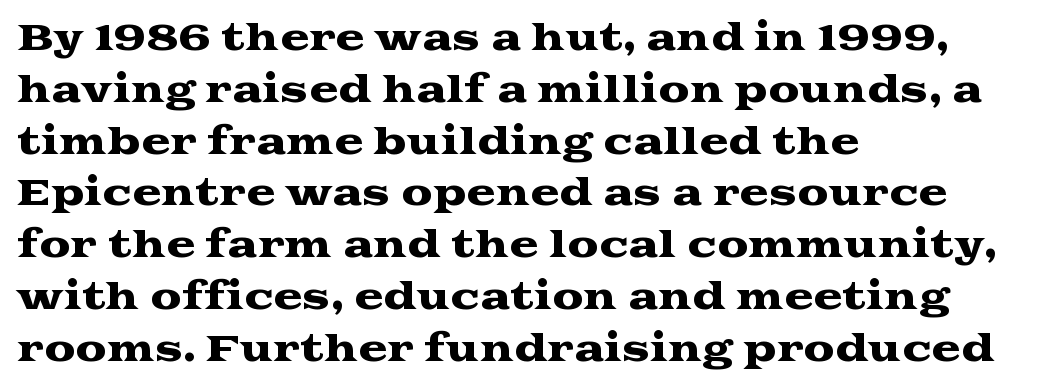
Q: Is the text italic (slanted)? A: No, it is upright.
Q: Is the typeface a serif or a sans-serif typeface? A: Serif.
Q: Is the text underlined? A: No.
Q: How is the paragraph aligned? A: Left-aligned.
Q: Is the spacing between letters normal or unusually wide? A: Normal.
Q: Is the spacing between lines tight, normal or loose? A: Normal.
Q: Width (condensed, normal, or wide)? A: Wide.
Q: Stroke contrast? A: Medium.
Q: x-height? A: Medium.
Q: Monospaced? A: No.
